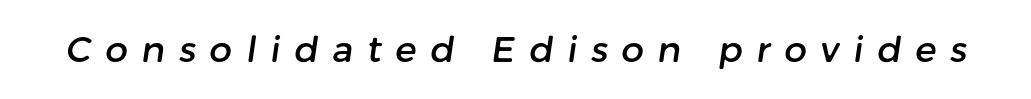
The image shows 36 px sans-serif type; set unusually wide letter spacing (+0.38 em), not underlined; low stroke contrast and a medium x-height.
